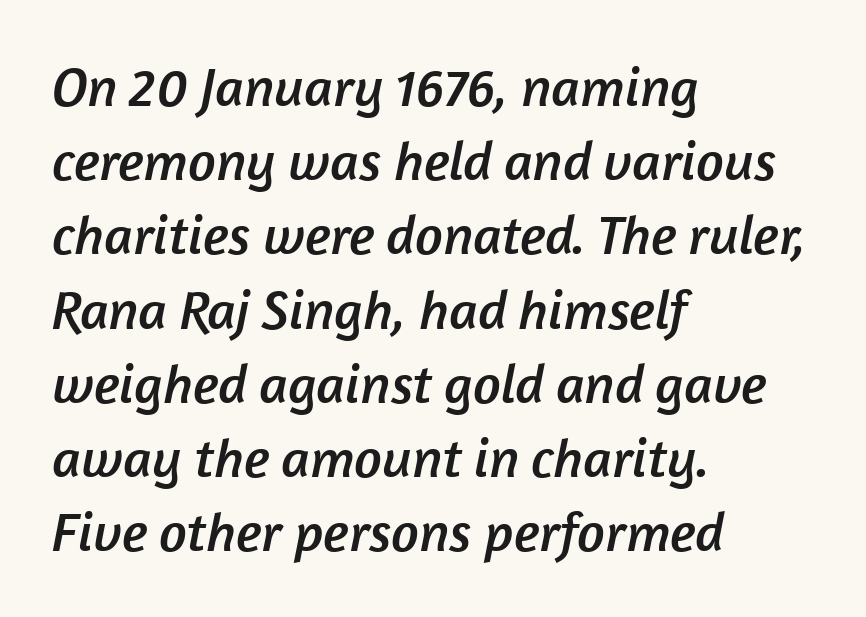
{"serif": "no", "width": "normal", "stroke_contrast": "low", "x_height": "medium", "monospaced": "no", "underline": "no", "align": "left", "line_spacing": "normal", "line_spacing_ratio": 1.35, "letter_spacing": "normal", "letter_spacing_em": 0.0, "glyph_px": 55}
